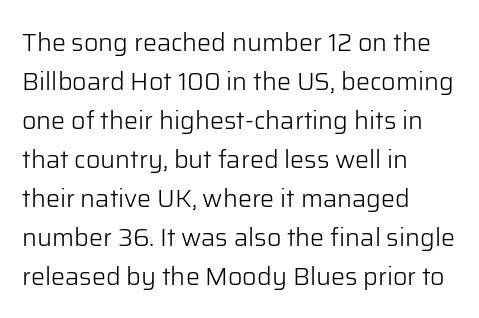
The image shows 25 px text type, upright; set left-aligned, normal line spacing (1.56x), normal letter spacing, not underlined.
